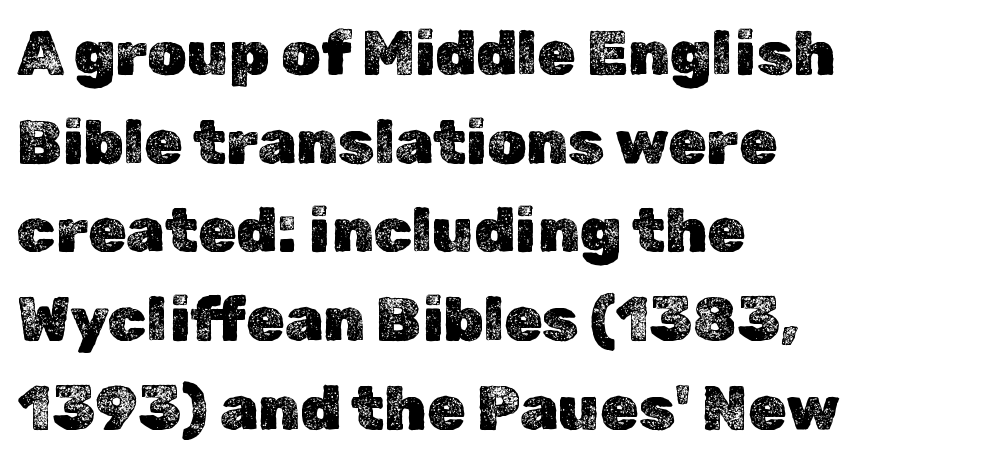
Q: Is the text italic (slanted)? A: No, it is upright.
Q: Is the text underlined? A: No.
Q: How is the paragraph aligned? A: Left-aligned.
Q: Is the spacing between letters normal or unusually wide? A: Normal.
Q: Is the spacing between lines tight, normal or loose? A: Normal.
Q: Width (condensed, normal, or wide)? A: Normal.
Q: x-height? A: Medium.
Q: Monospaced? A: No.
